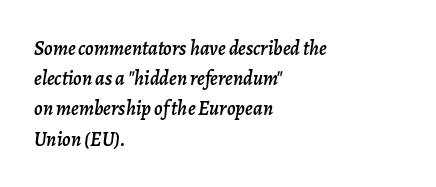
{"italic": "yes", "lean": "right", "slant_degrees": 7, "underline": "no", "align": "left", "line_spacing": "normal", "line_spacing_ratio": 1.51, "letter_spacing": "normal", "letter_spacing_em": 0.0, "glyph_px": 20}
